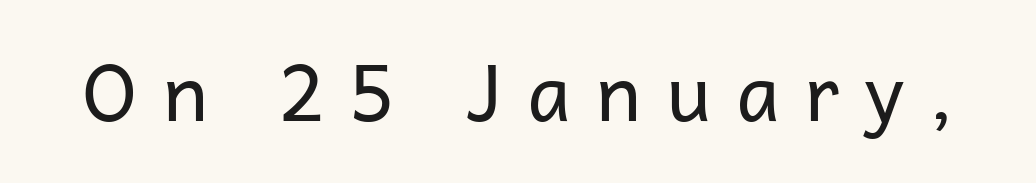
Q: Is the text bold? A: No.
Q: Is the text italic (slanted)? A: No, it is upright.
Q: Is the typeface a serif or a sans-serif typeface? A: Sans-serif.
Q: Is the text underlined? A: No.
Q: Is the spacing between letters normal or unusually wide? A: Unusually wide.
Q: Width (condensed, normal, or wide)? A: Normal.
Q: Stroke contrast? A: Low.
Q: x-height? A: Medium.
Q: Monospaced? A: No.
